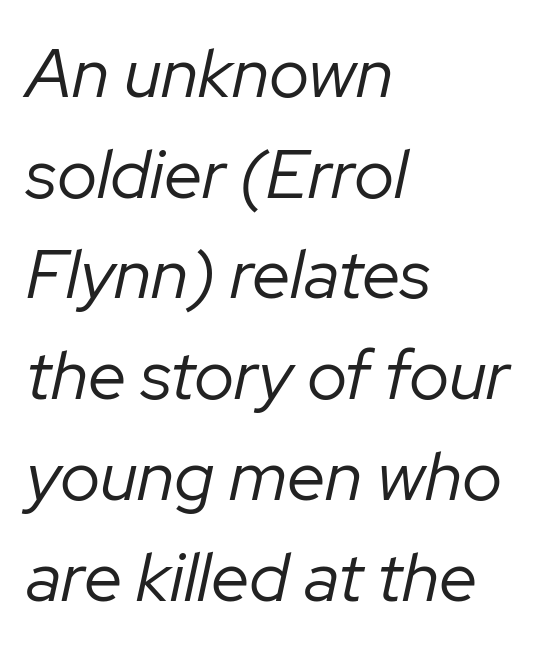
{"italic": "yes", "lean": "right", "slant_degrees": 12, "bold": "no", "weight": "regular", "width": "normal", "stroke_contrast": "low", "x_height": "medium", "monospaced": "no", "underline": "no", "align": "left", "line_spacing": "normal", "line_spacing_ratio": 1.46, "letter_spacing": "normal", "letter_spacing_em": 0.0, "glyph_px": 69}
